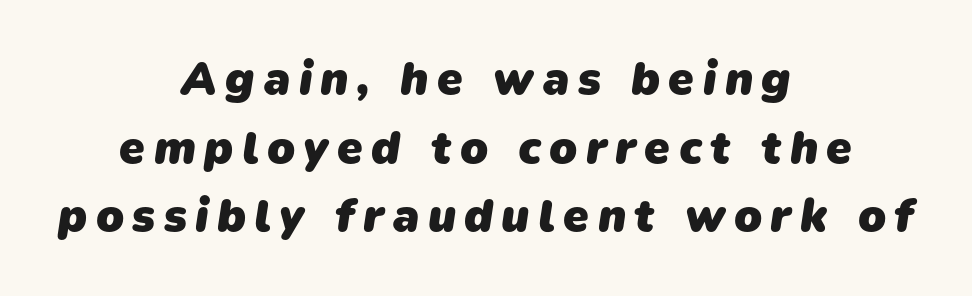
The image shows 46 px heavy sans-serif type; set centered, normal line spacing (1.49x), not underlined; low stroke contrast and a medium x-height.
